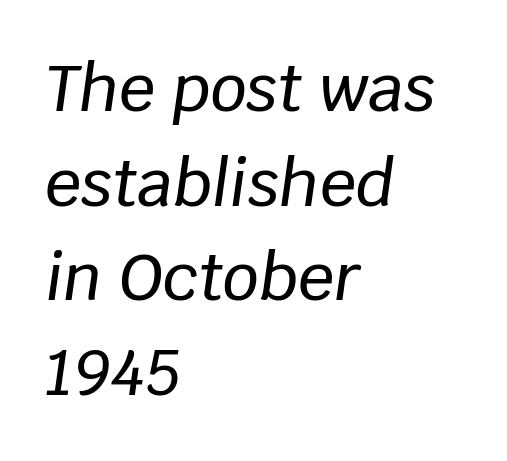
The image shows 64 px text type, italic (leaning right); set left-aligned, normal line spacing (1.48x), normal letter spacing, not underlined; low stroke contrast and a large x-height.
